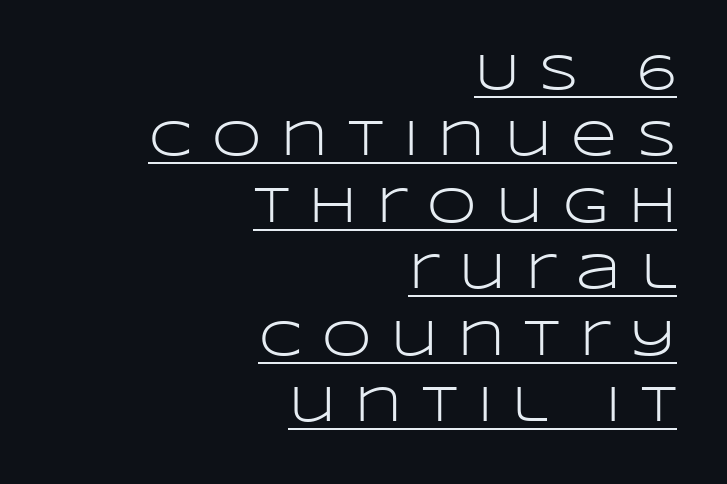
The characters are drawn with everyday or finer stroke widths. These lines are composed in type without serifs. If you drew a ruler down the right edge, every line would touch it. Here the designer chose a conventional face with non-uniform glyph widths. If you drew a line through each stem, it would be perfectly vertical. Regular leading.
